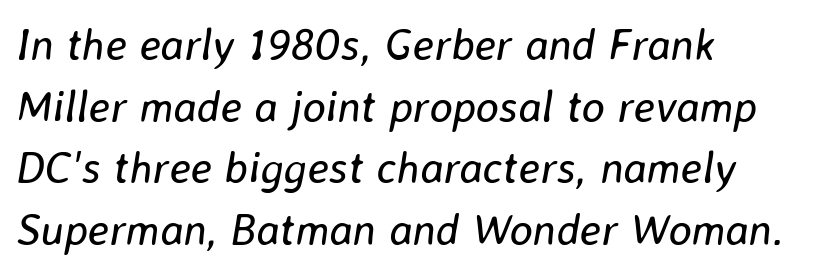
Q: Is the text bold? A: No.
Q: Is the text italic (slanted)? A: Yes, it leans right by about 8 degrees.
Q: Is the text underlined? A: No.
Q: How is the paragraph aligned? A: Left-aligned.
Q: Is the spacing between letters normal or unusually wide? A: Normal.
Q: Is the spacing between lines tight, normal or loose? A: Normal.
Q: Width (condensed, normal, or wide)? A: Normal.
Q: Stroke contrast? A: Low.
Q: x-height? A: Medium.
Q: Monospaced? A: No.
